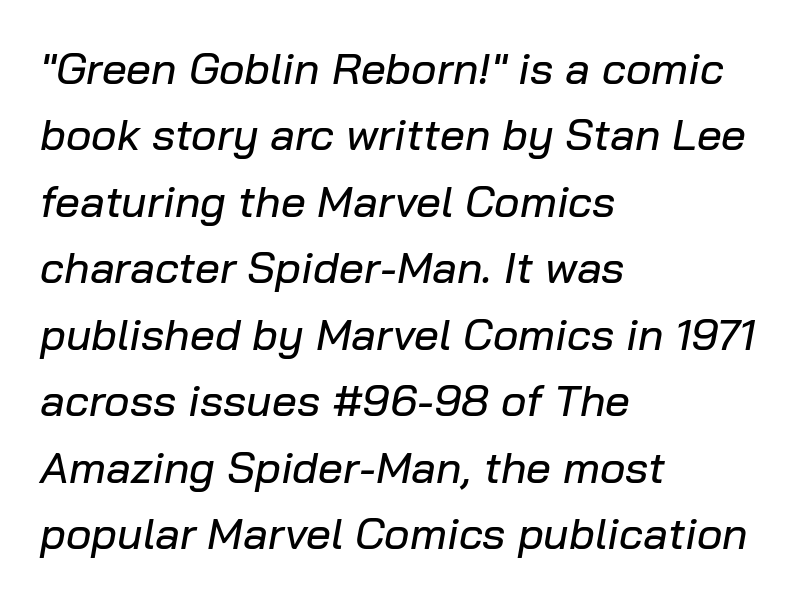
{"italic": "yes", "lean": "right", "slant_degrees": 10, "width": "normal", "stroke_contrast": "low", "x_height": "medium", "monospaced": "no", "underline": "no", "align": "left", "line_spacing": "normal", "line_spacing_ratio": 1.51, "letter_spacing": "normal", "letter_spacing_em": 0.0, "glyph_px": 44}
